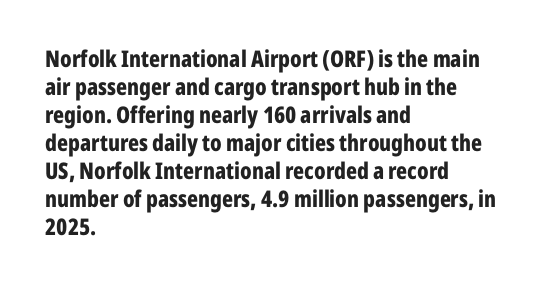
The image shows 23 px bold type, upright; set left-aligned, line spacing 1.22x, normal letter spacing, not underlined.
